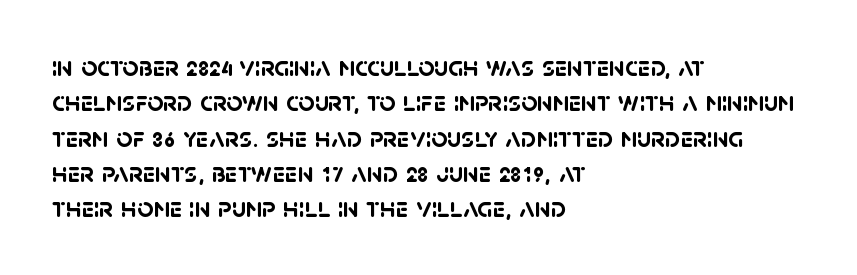
The image shows 28 px semibold sans-serif type; set left-aligned, normal line spacing (1.26x), normal letter spacing, not underlined; low stroke contrast and a large x-height.
